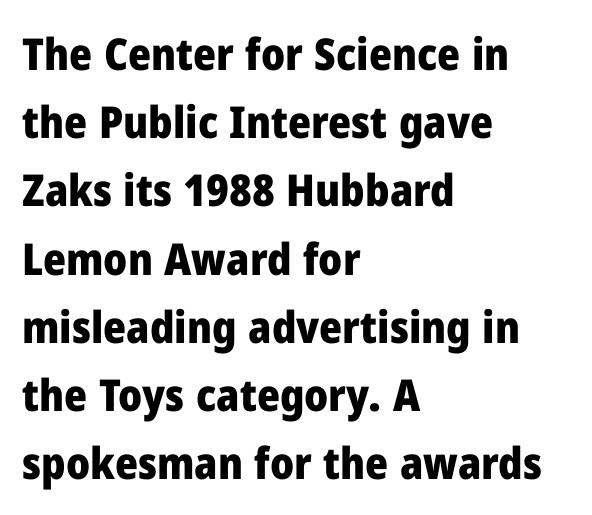
The image shows 44 px heavy sans-serif type, upright; set left-aligned, normal line spacing (1.55x), normal letter spacing, not underlined; low stroke contrast and a medium x-height.
